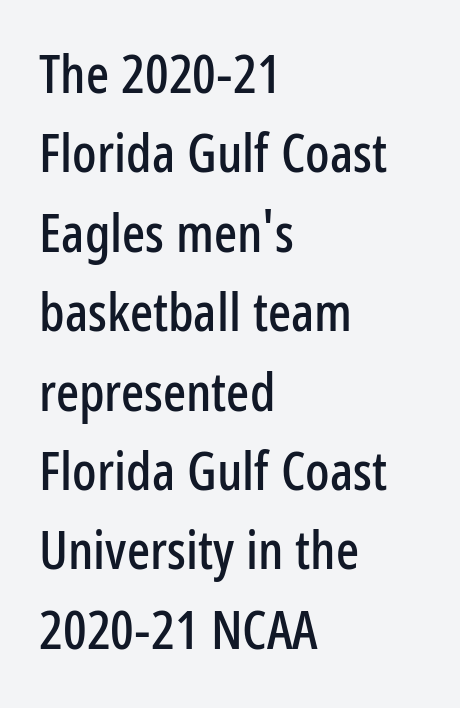
These lines sit exactly where default settings would place them. Glyph-to-glyph distance matches everyday printed text. The face used here is a sans, in the tradition of grotesques and geometrics. All the whitespace from short lines collects on the right. Spacing verdict: proportional, widths tailored to each character.
